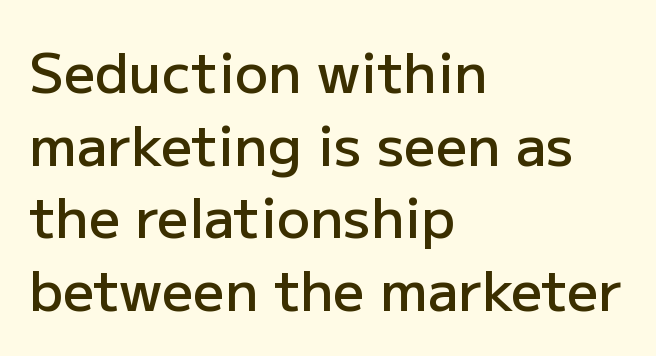
{"serif": "no", "italic": "no", "bold": "semi", "weight": "semibold", "width": "normal", "stroke_contrast": "low", "x_height": "medium", "monospaced": "no", "underline": "no", "align": "left", "line_spacing": "normal", "line_spacing_ratio": 1.32, "letter_spacing": "normal", "letter_spacing_em": 0.0, "glyph_px": 55}
